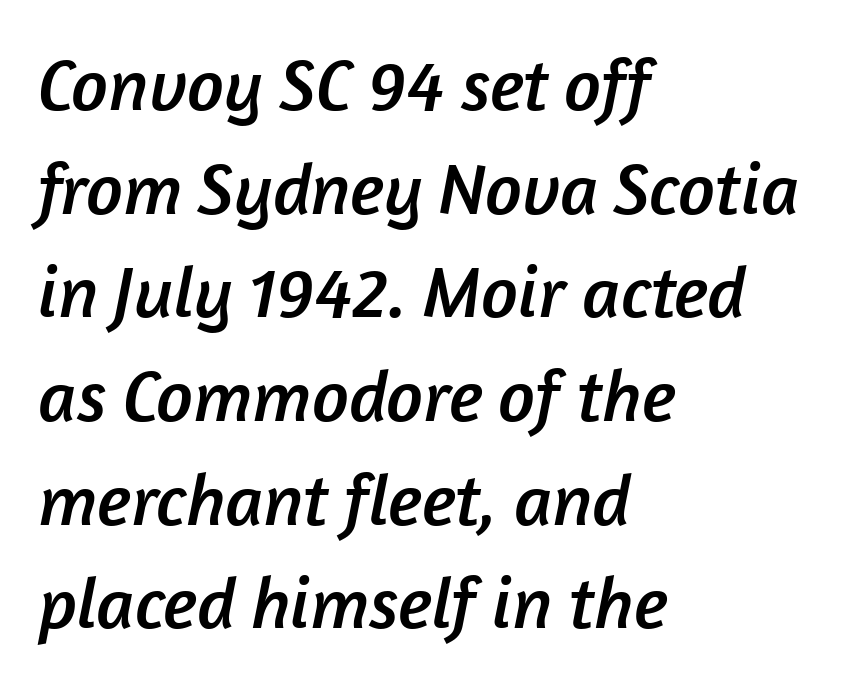
The image shows 73 px sans-serif type; set left-aligned, normal line spacing (1.42x), normal letter spacing, not underlined; low stroke contrast and a medium x-height.
